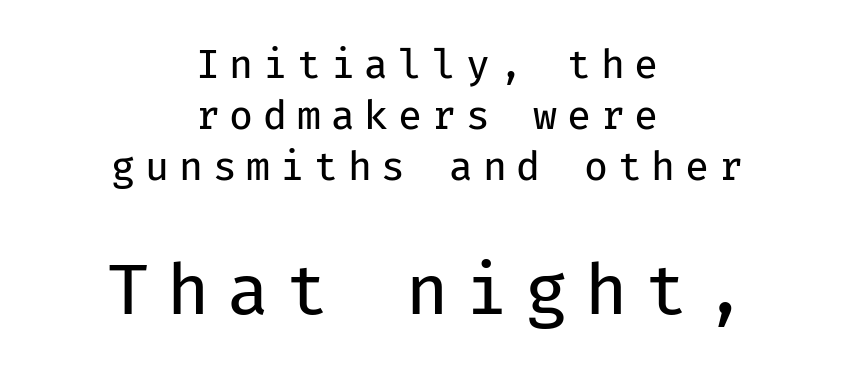
The image shows 69 px regular-weight sans-serif type, upright, monospaced; set centered, normal line spacing (1.31x), unusually wide letter spacing (+0.25 em), not underlined; the second (bottom) block is 1.77x larger; low stroke contrast and a medium x-height.
